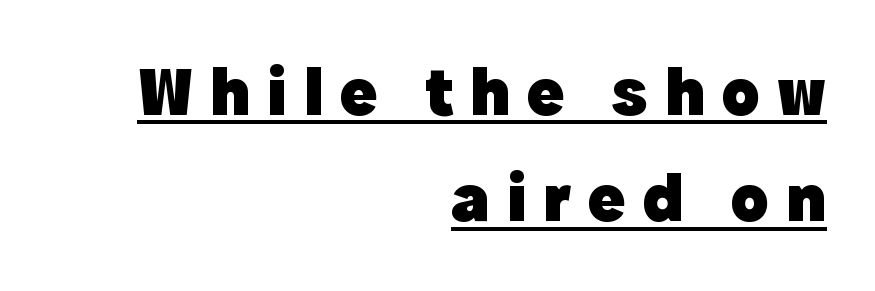
The image shows 70 px heavy sans-serif type, upright; set right-aligned, normal line spacing (1.52x), unusually wide letter spacing (+0.24 em), underlined; a medium x-height.
